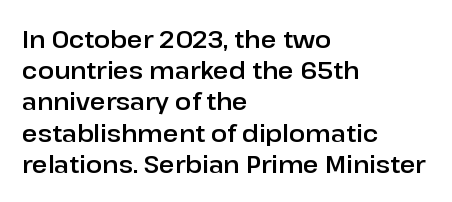
Q: Is the text italic (slanted)? A: No, it is upright.
Q: Is the text underlined? A: No.
Q: How is the paragraph aligned? A: Left-aligned.
Q: Is the spacing between letters normal or unusually wide? A: Normal.
Q: Is the spacing between lines tight, normal or loose? A: Normal.
